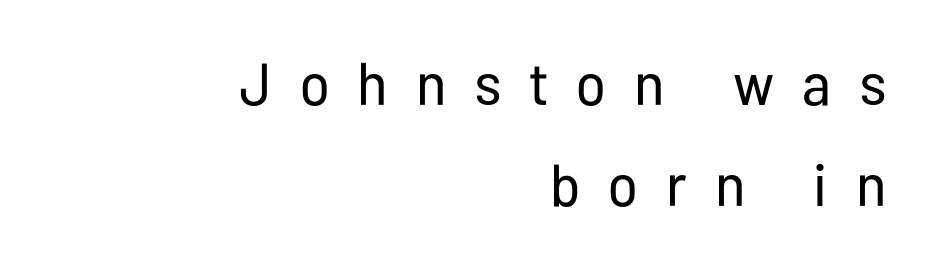
{"serif": "no", "italic": "no", "bold": "no", "weight": "regular", "width": "condensed", "stroke_contrast": "low", "x_height": "medium", "monospaced": "no", "underline": "no", "align": "right", "line_spacing": "normal", "line_spacing_ratio": 1.69, "letter_spacing": "wide", "letter_spacing_em": 0.47, "glyph_px": 60}
